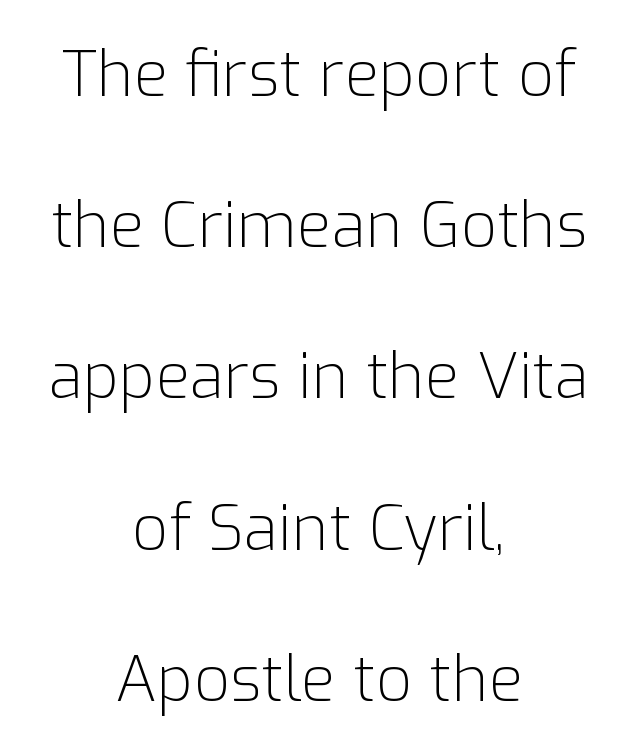
Every stem runs plumb, perpendicular to the baseline. The gap between lines stays unmarked. The type is set solid horizontally, with unmodified tracking. Observe the absence of serifs on each vertical stroke in this sample.
